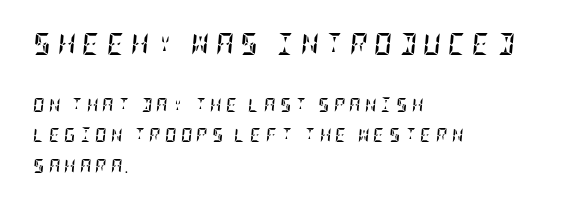
These lines stand farther apart than default settings would place them. Here the first block reads like a headline and the second like body copy. The lines in this sample share a left origin and differ only in where they stop. In terms of letterspacing, this is a distinctly airy, spread setting. If you drew a line through each stem, it would be angled.
